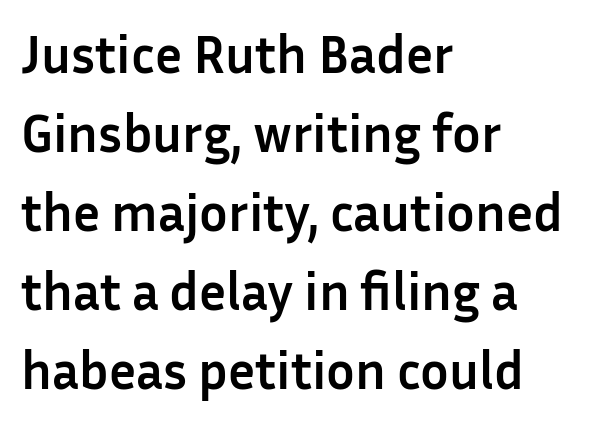
{"serif": "no", "italic": "no", "bold": "yes", "weight": "semibold", "width": "normal", "stroke_contrast": "low", "x_height": "medium", "monospaced": "no", "underline": "no", "align": "left", "line_spacing": "normal", "line_spacing_ratio": 1.49, "letter_spacing": "normal", "letter_spacing_em": 0.0, "glyph_px": 53}
